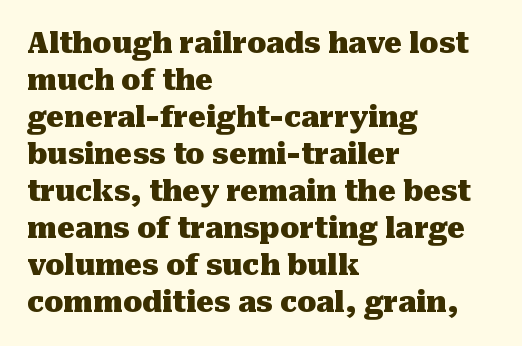
Q: Is the text bold? A: Yes.
Q: Is the text italic (slanted)? A: No, it is upright.
Q: Is the typeface a serif or a sans-serif typeface? A: Serif.
Q: Is the text underlined? A: No.
Q: How is the paragraph aligned? A: Left-aligned.
Q: Is the spacing between letters normal or unusually wide? A: Normal.
Q: Is the spacing between lines tight, normal or loose? A: Normal.
Q: Width (condensed, normal, or wide)? A: Normal.
Q: Stroke contrast? A: Medium.
Q: x-height? A: Medium.
Q: Monospaced? A: No.
